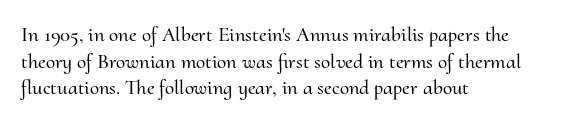
{"italic": "no", "underline": "no", "align": "left", "line_spacing": "normal", "line_spacing_ratio": 1.27, "letter_spacing": "normal", "letter_spacing_em": 0.0, "glyph_px": 21}
